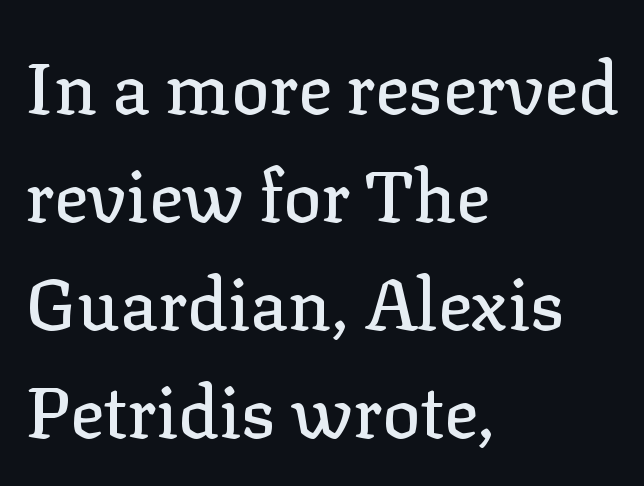
The face used here is proportionally spaced, like ordinary book or web type. The zone under the glyphs is completely vacant. The line-height multiplier appears to be the usual default. If you drew a line through each stem, it would be perfectly vertical. The setting favours the left margin, as ordinary paragraphs usually do.
